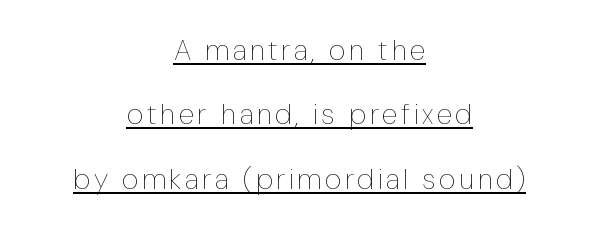
Reading down the block, each line starts at a different indent, mirrored at its end. You could not count columns in this text — the font is proportionally spaced. Stem width sits at or under what a default text font uses. This block would shrink considerably if given ordinary leading; it's expanded now. This is roman type, the default non-slanted kind.
